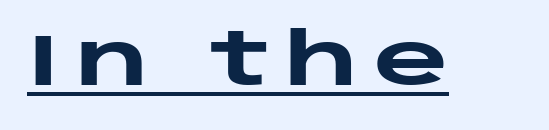
{"serif": "no", "italic": "no", "bold": "yes", "weight": "heavy", "width": "wide", "stroke_contrast": "low", "x_height": "large", "monospaced": "no", "underline": "yes", "letter_spacing": "wide", "letter_spacing_em": 0.21, "glyph_px": 72}
